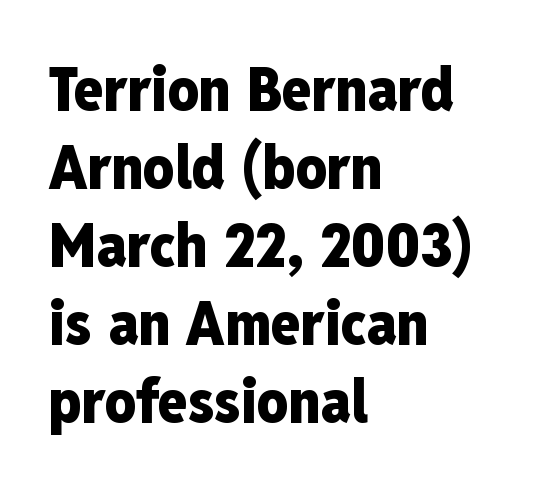
Q: Is the text bold? A: Yes.
Q: Is the text italic (slanted)? A: No, it is upright.
Q: Is the typeface a serif or a sans-serif typeface? A: Sans-serif.
Q: Is the text underlined? A: No.
Q: How is the paragraph aligned? A: Left-aligned.
Q: Is the spacing between letters normal or unusually wide? A: Normal.
Q: Is the spacing between lines tight, normal or loose? A: Normal.
Q: Width (condensed, normal, or wide)? A: Condensed.
Q: Stroke contrast? A: Low.
Q: x-height? A: Medium.
Q: Monospaced? A: No.
